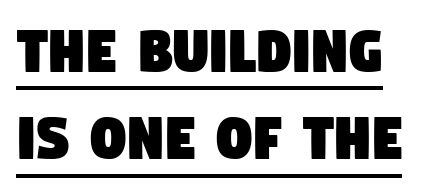
The image shows 70 px condensed sans-serif type; set left-aligned, normal line spacing (1.25x), normal letter spacing, underlined; low stroke contrast and a large x-height.
